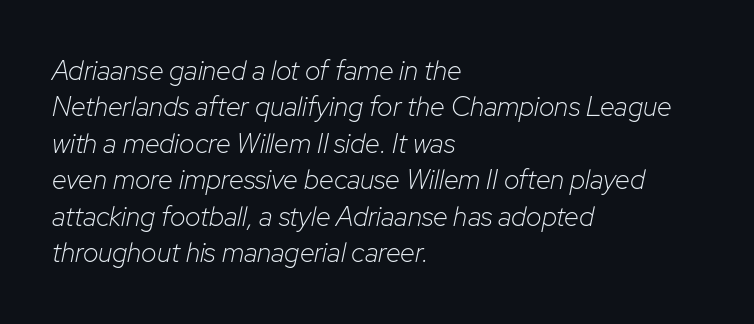
The cut favours lightness, reaching ordinary text weight at its darkest. Does the copy run flush right? No — it runs flush left. The space directly below the letters is spotless. The typography opts for an oblique posture over an upright one. Is the letter spacing exaggerated? No — it looks like the ordinary default. This sample keeps an unexceptional amount of space between lines.
